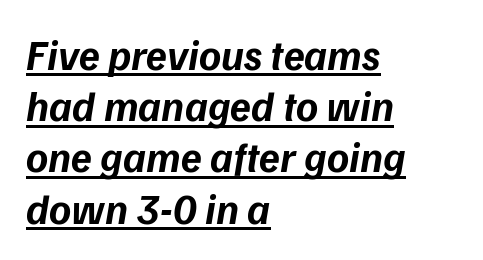
The image shows 42 px bold type, italic (leaning right); set left-aligned, line spacing 1.22x, normal letter spacing, underlined; low stroke contrast and a medium x-height.
